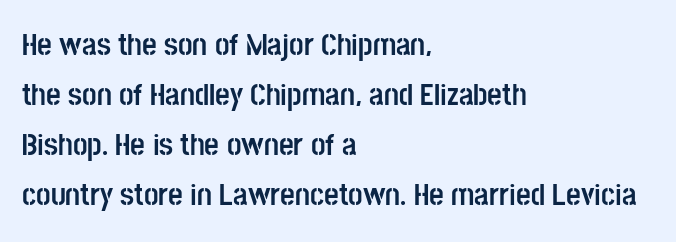
The image shows 32 px semibold, condensed sans-serif type, upright; set left-aligned, normal line spacing (1.56x), normal letter spacing, not underlined; low stroke contrast and a large x-height.
